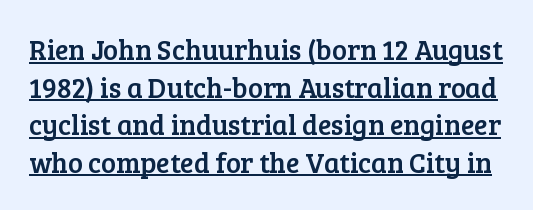
Beneath each row of characters lies a ruled line. In terms of letterform style, serifs are clearly present. Looks like regular typesetting: each glyph gets only the width it needs. Interline gaps are of average width in this sample.
